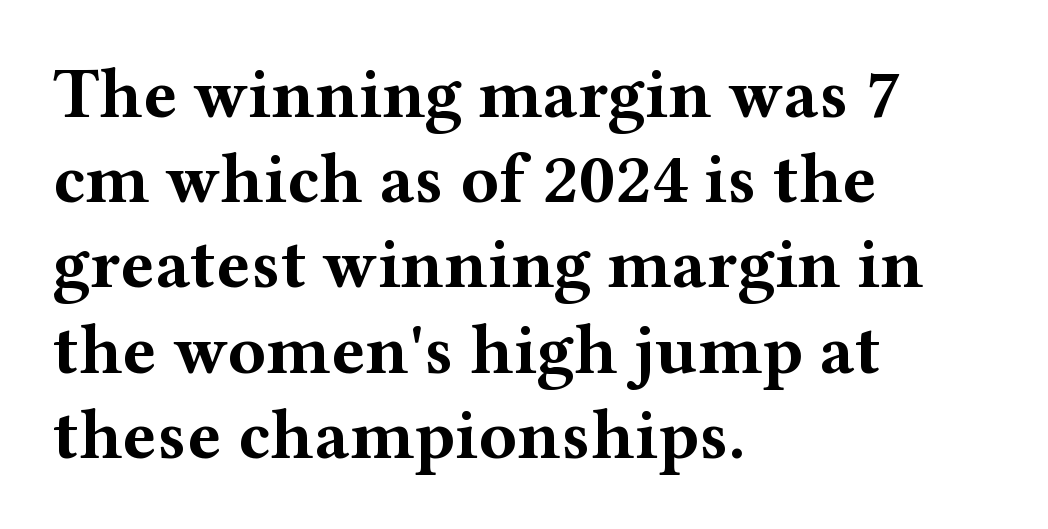
Characters follow at the spacing the type designer built in. Weight check: bold — yes, fully. Is there any slant? The stems are plumb. The space directly below the letters is spotless.
